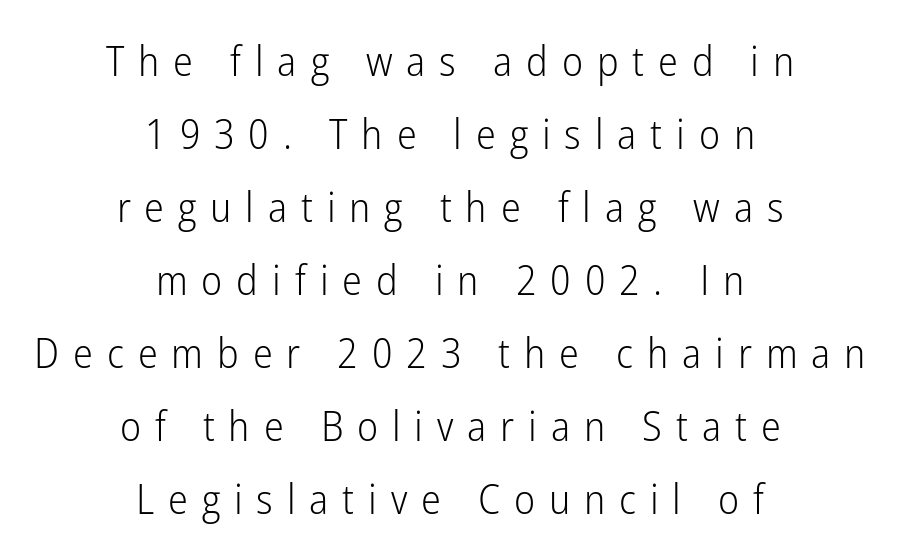
Ascenders rise straight up at ninety degrees. Is this a fixed-width face? No — the glyphs have proportional, varying widths. Typographically, this falls in the sans-serif category. Compared with a flush-left layout, this one balances lines on the center instead.
